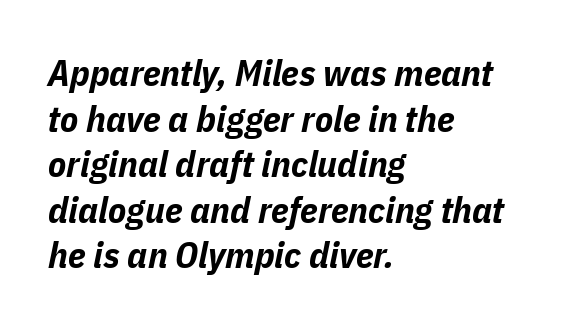
Q: Is the text bold? A: Yes.
Q: Is the text italic (slanted)? A: Yes, it leans right by about 11 degrees.
Q: Is the text underlined? A: No.
Q: How is the paragraph aligned? A: Left-aligned.
Q: Is the spacing between letters normal or unusually wide? A: Normal.
Q: Width (condensed, normal, or wide)? A: Condensed.
Q: Stroke contrast? A: Low.
Q: x-height? A: Medium.
Q: Monospaced? A: No.
